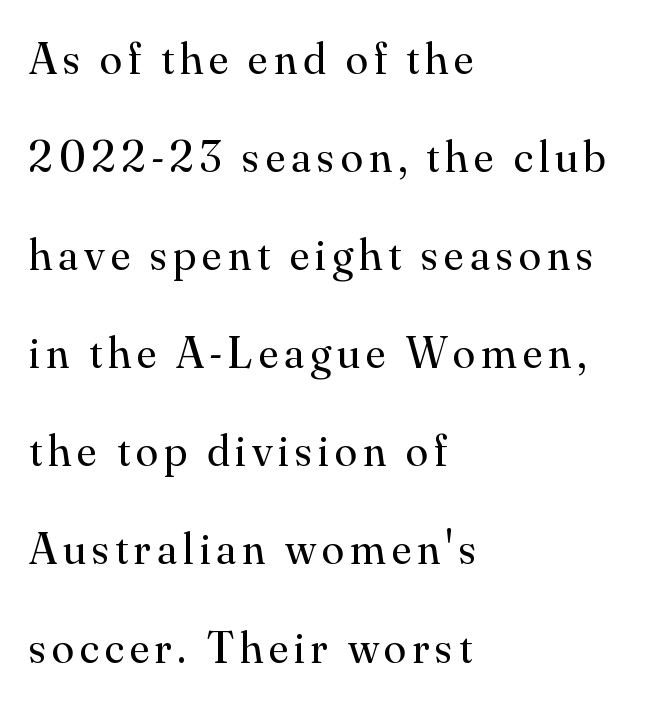
The image shows 45 px regular-weight serif type, upright; set left-aligned, loose line spacing (2.18x), not underlined; medium stroke contrast and a small x-height.
